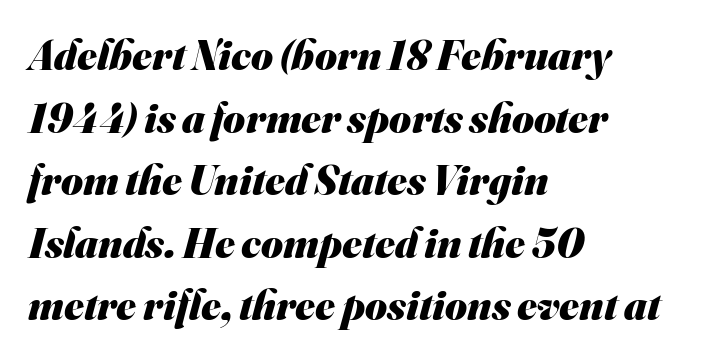
{"serif": "no", "bold": "yes", "weight": "heavy", "width": "normal", "stroke_contrast": "medium", "x_height": "small", "monospaced": "no", "underline": "no", "align": "left", "line_spacing": "normal", "line_spacing_ratio": 1.49, "letter_spacing": "normal", "letter_spacing_em": 0.0, "glyph_px": 42}
